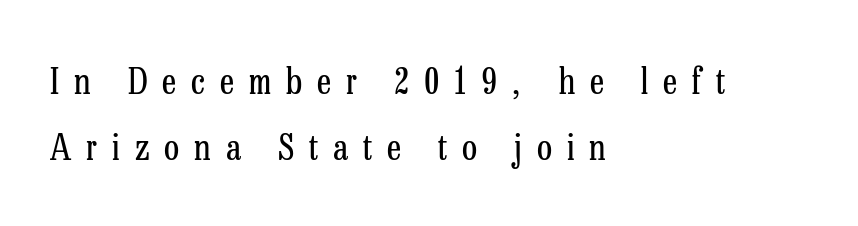
The image shows 35 px regular-weight, condensed serif type, upright; set left-aligned, loose line spacing (1.9x), unusually wide letter spacing (+0.43 em), not underlined; low stroke contrast and a medium x-height.
